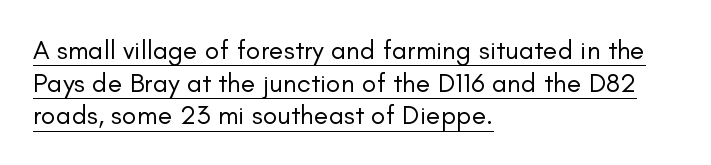
{"italic": "no", "bold": "no", "underline": "yes", "align": "left", "line_spacing_ratio": 1.21, "letter_spacing": "normal", "letter_spacing_em": 0.0, "glyph_px": 27}
